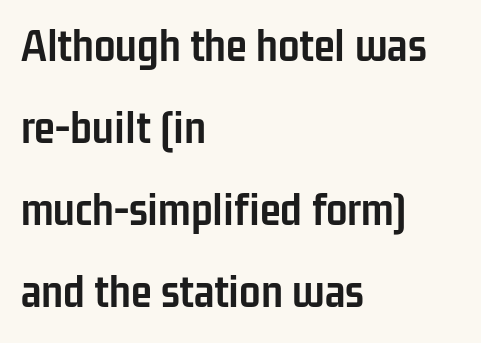
The image shows 48 px semibold, condensed sans-serif type, upright; set left-aligned, line spacing 1.71x, normal letter spacing, not underlined; low stroke contrast and a medium x-height.
